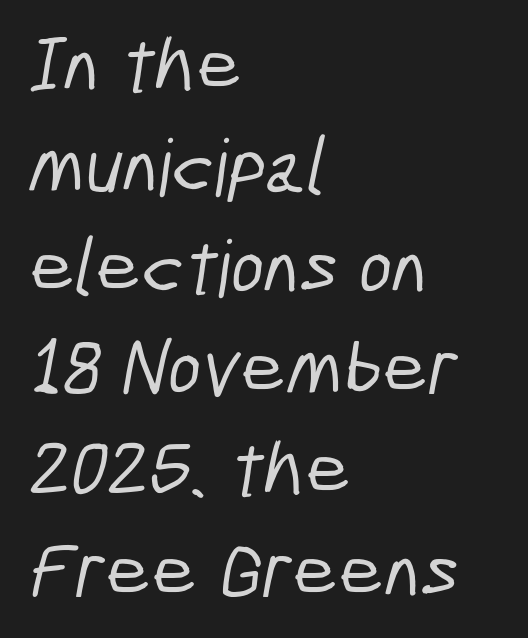
The image shows 79 px condensed sans-serif type; set left-aligned, normal line spacing (1.28x), normal letter spacing, not underlined; low stroke contrast and a medium x-height.
